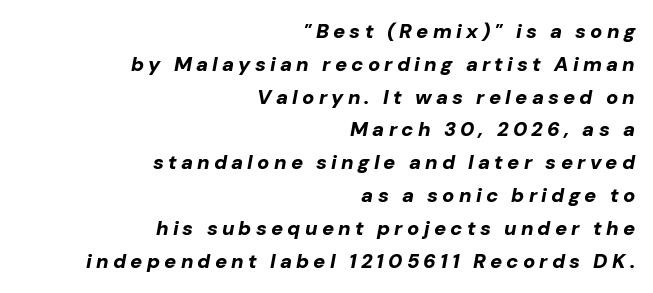
{"italic": "yes", "lean": "right", "slant_degrees": 10, "bold": "yes", "underline": "no", "align": "right", "line_spacing": "normal", "line_spacing_ratio": 1.64, "letter_spacing": "wide", "letter_spacing_em": 0.21, "glyph_px": 20}
